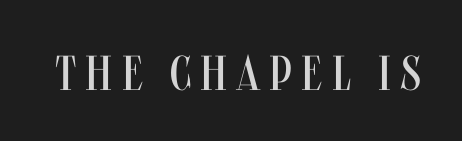
{"serif": "no", "italic": "no", "bold": "no", "weight": "regular", "width": "condensed", "stroke_contrast": "medium", "x_height": "large", "monospaced": "no", "underline": "no", "glyph_px": 49}
